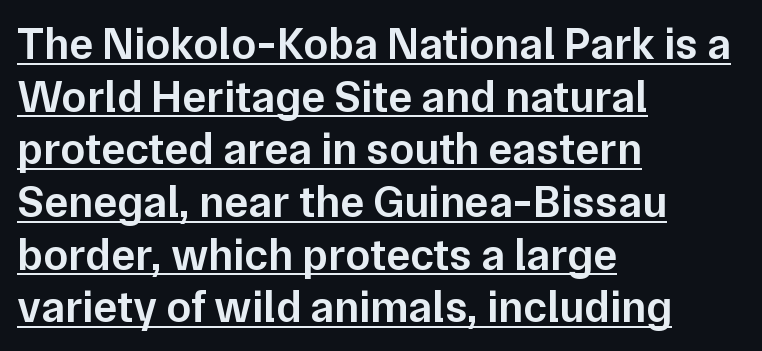
{"serif": "no", "italic": "no", "bold": "semi", "weight": "semibold", "width": "normal", "stroke_contrast": "low", "x_height": "medium", "monospaced": "no", "underline": "yes", "align": "left", "line_spacing_ratio": 1.17, "letter_spacing": "normal", "letter_spacing_em": 0.0, "glyph_px": 45}
